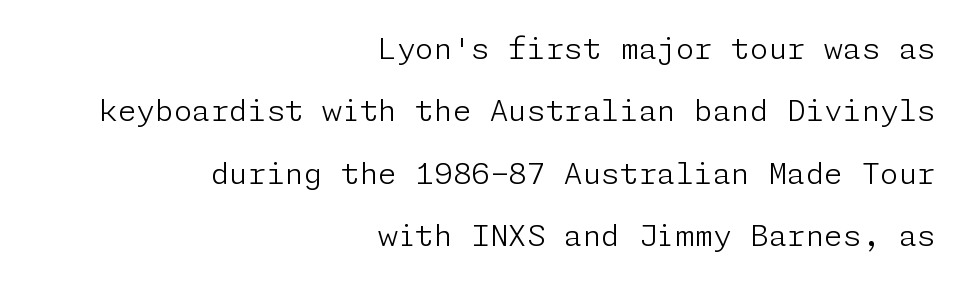
The image shows 30 px light sans-serif type, upright; set right-aligned, loose line spacing (2.08x), normal letter spacing, not underlined; low stroke contrast and a medium x-height.
